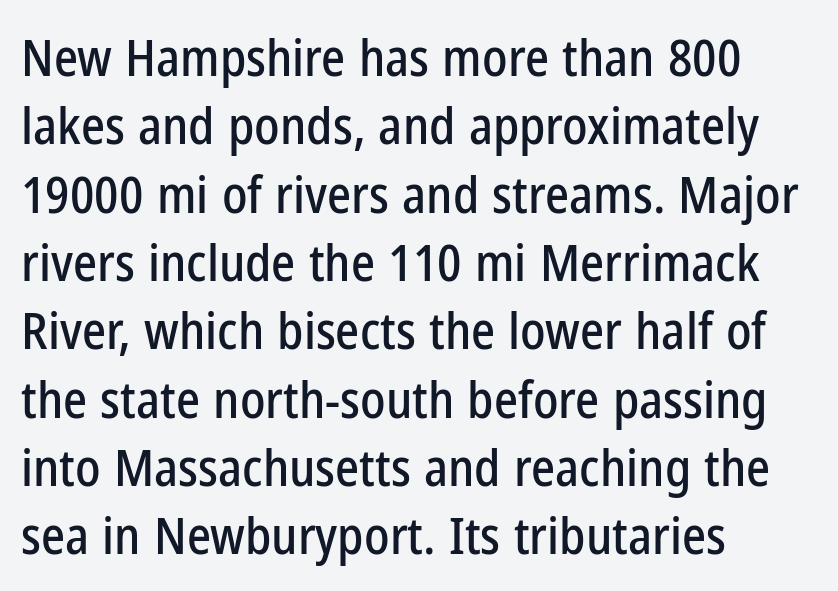
{"serif": "no", "italic": "no", "width": "condensed", "stroke_contrast": "low", "x_height": "medium", "monospaced": "no", "underline": "no", "align": "left", "line_spacing": "normal", "line_spacing_ratio": 1.34, "letter_spacing": "normal", "letter_spacing_em": 0.0, "glyph_px": 51}
